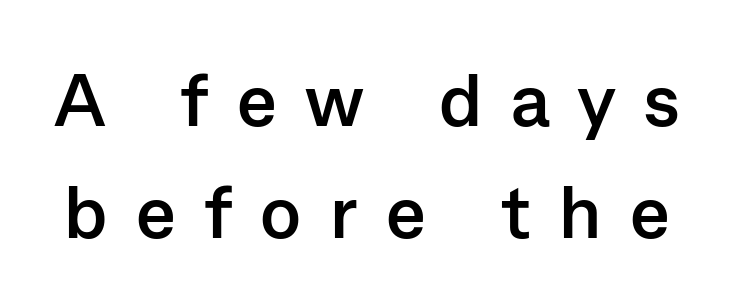
The image shows 75 px semibold sans-serif type, upright; set normal line spacing (1.49x), unusually wide letter spacing (+0.38 em), not underlined; low stroke contrast and a medium x-height.
